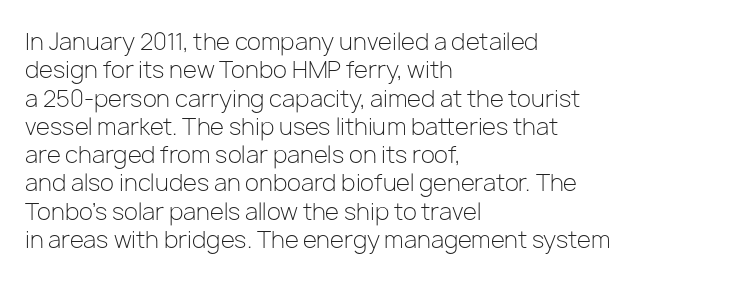
Nobody touched the tracking dial on this one. Visually the block forms a straight wall on the left and a jagged coastline on the right. Posture: upright roman. Beneath every word, the page is bare.
